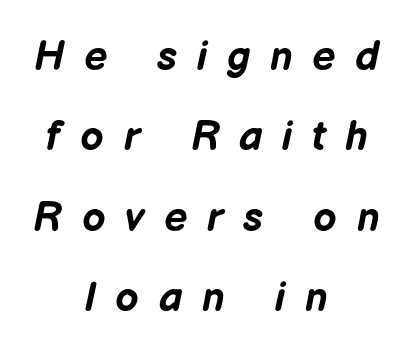
{"italic": "yes", "lean": "right", "slant_degrees": 12, "bold": "yes", "weight": "bold", "width": "normal", "stroke_contrast": "low", "x_height": "medium", "monospaced": "no", "underline": "no", "align": "center", "line_spacing": "loose", "line_spacing_ratio": 1.96, "letter_spacing": "wide", "letter_spacing_em": 0.48, "glyph_px": 41}
